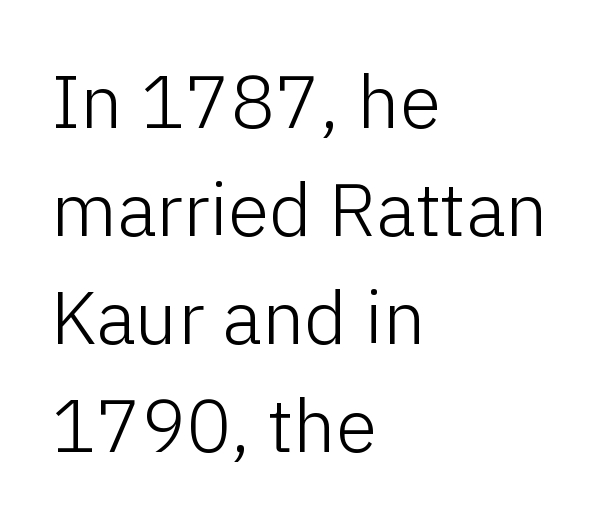
Q: Is the text bold? A: No.
Q: Is the text italic (slanted)? A: No, it is upright.
Q: Is the typeface a serif or a sans-serif typeface? A: Sans-serif.
Q: Is the text underlined? A: No.
Q: How is the paragraph aligned? A: Left-aligned.
Q: Is the spacing between letters normal or unusually wide? A: Normal.
Q: Is the spacing between lines tight, normal or loose? A: Normal.
Q: Width (condensed, normal, or wide)? A: Normal.
Q: Stroke contrast? A: Low.
Q: x-height? A: Medium.
Q: Monospaced? A: No.
